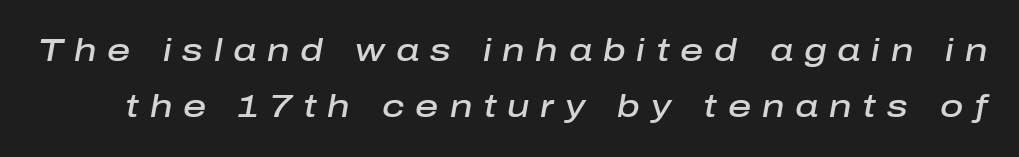
The image shows 32 px semibold type, italic (leaning right); set line spacing 1.76x, unusually wide letter spacing (+0.34 em), not underlined; low stroke contrast and a medium x-height.
